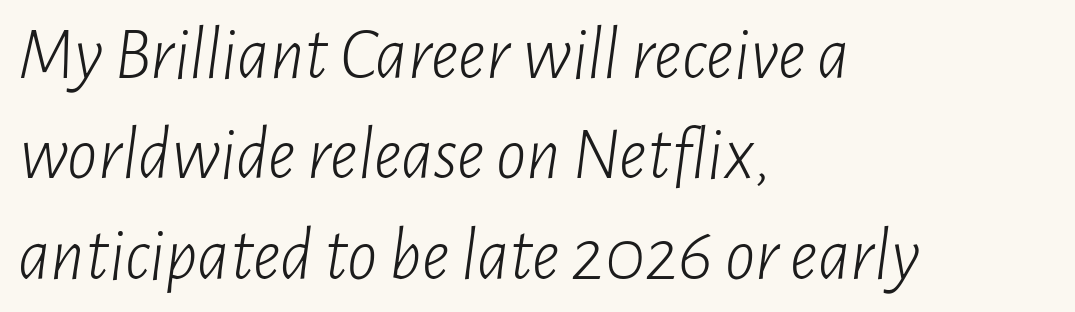
Q: Is the text bold? A: No.
Q: Is the text italic (slanted)? A: Yes, it leans right by about 7 degrees.
Q: Is the text underlined? A: No.
Q: How is the paragraph aligned? A: Left-aligned.
Q: Is the spacing between letters normal or unusually wide? A: Normal.
Q: Is the spacing between lines tight, normal or loose? A: Normal.
Q: Width (condensed, normal, or wide)? A: Condensed.
Q: Stroke contrast? A: Low.
Q: x-height? A: Medium.
Q: Monospaced? A: No.
